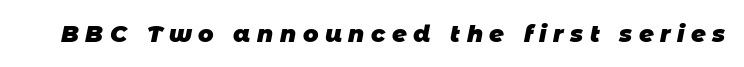
The image shows 23 px bold type; set unusually wide letter spacing (+0.28 em), not underlined.
